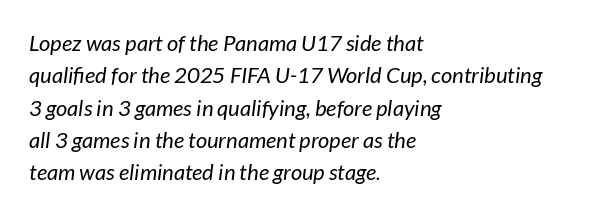
The face used here has a pronounced slope to its letters. The weight would be labelled regular, book, light, or lighter still. Letter spacing: default. Left-aligned paragraph, ragged on the right.
